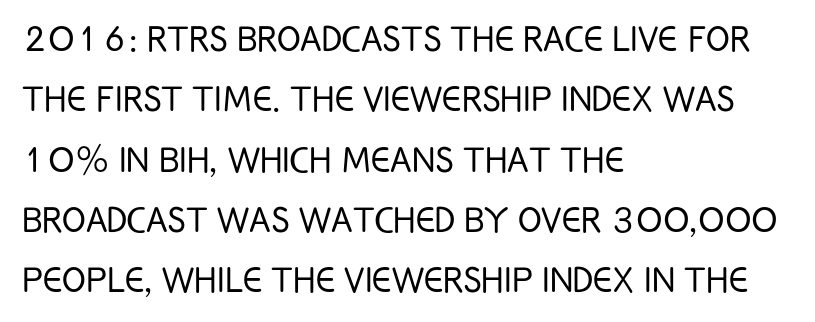
Q: Is the text bold? A: No.
Q: Is the text italic (slanted)? A: No, it is upright.
Q: Is the typeface a serif or a sans-serif typeface? A: Sans-serif.
Q: Is the text underlined? A: No.
Q: How is the paragraph aligned? A: Left-aligned.
Q: Is the spacing between letters normal or unusually wide? A: Normal.
Q: Is the spacing between lines tight, normal or loose? A: Normal.
Q: Width (condensed, normal, or wide)? A: Condensed.
Q: Stroke contrast? A: Low.
Q: x-height? A: Large.
Q: Monospaced? A: No.
